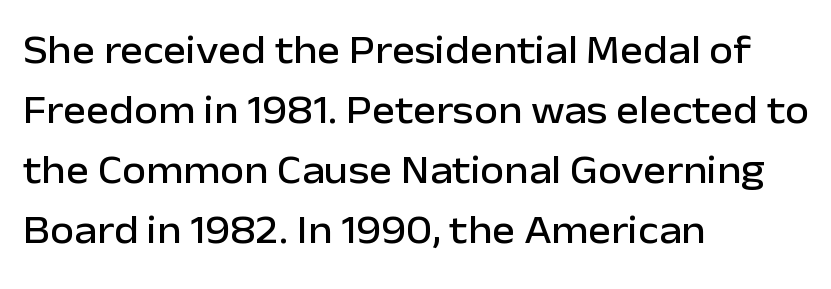
One-word summary of the alignment: left. It's the straight-up-and-down kind of type. Caption: standard tracking, unaltered. Each letter keeps its own natural width here, so spacing adapts to shape.
